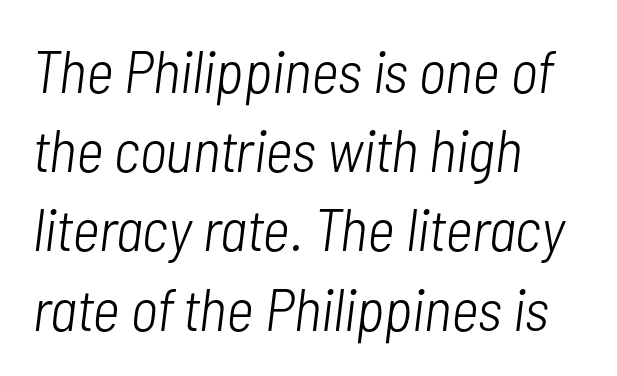
Underlining? Definitely not there. Each word holds together tightly as a unit, with standard inter-letter gaps. Evenly set lines give the paragraph a standard silhouette. Each stroke keeps to a modest, everyday thickness or less. The letters advance in unequal steps, a hallmark of proportional type.
